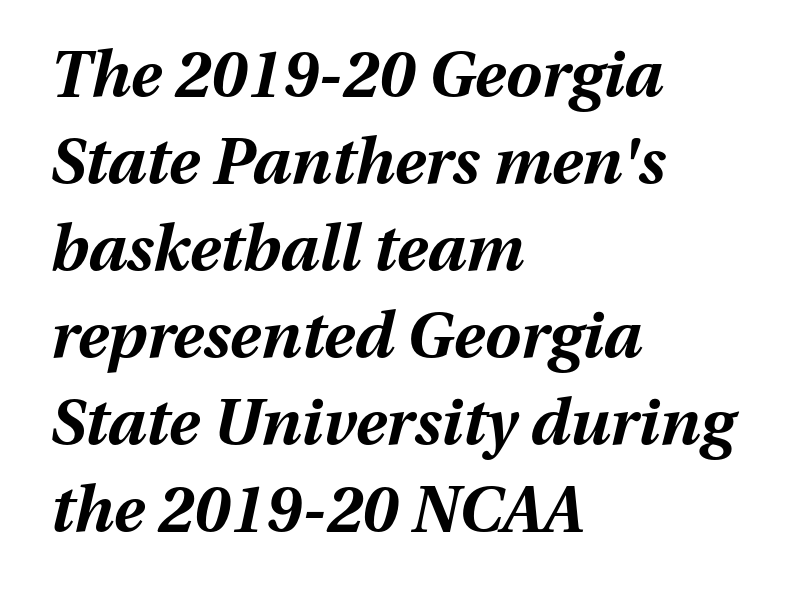
Q: Is the text bold? A: Yes.
Q: Is the text italic (slanted)? A: Yes, it leans right by about 13 degrees.
Q: Is the text underlined? A: No.
Q: How is the paragraph aligned? A: Left-aligned.
Q: Is the spacing between letters normal or unusually wide? A: Normal.
Q: Is the spacing between lines tight, normal or loose? A: Normal.
Q: Width (condensed, normal, or wide)? A: Normal.
Q: Stroke contrast? A: Medium.
Q: x-height? A: Medium.
Q: Monospaced? A: No.
